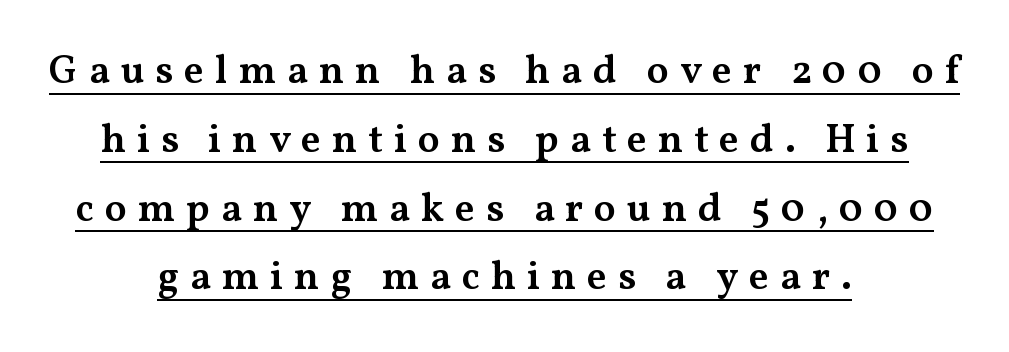
{"serif": "yes", "italic": "no", "bold": "semi", "weight": "semibold", "width": "wide", "stroke_contrast": "medium", "x_height": "medium", "monospaced": "no", "underline": "yes", "align": "center", "line_spacing_ratio": 1.72, "letter_spacing": "wide", "letter_spacing_em": 0.27, "glyph_px": 40}
